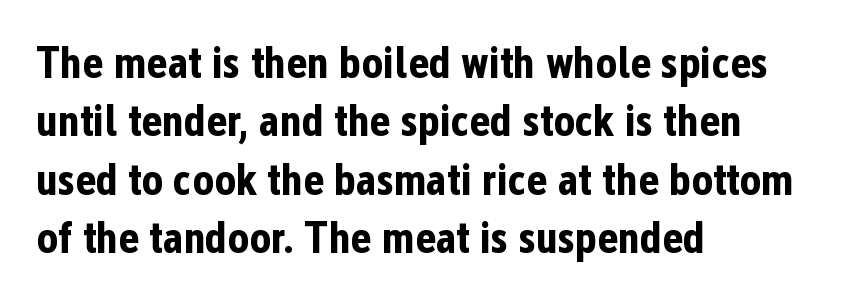
This is sans-serif lettering, the kind often seen on screens and signage. Is this a fixed-width face? No — the glyphs have proportional, varying widths. These lines carry a lot of weight — the face is fully bold. Baseline-to-baseline distance is the conventional proportion of letter height.
